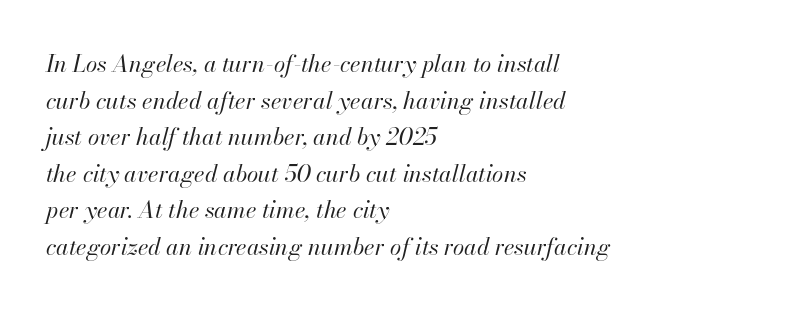
{"italic": "yes", "lean": "right", "slant_degrees": 13, "bold": "no", "underline": "no", "align": "left", "line_spacing": "normal", "line_spacing_ratio": 1.59, "letter_spacing": "normal", "letter_spacing_em": 0.0, "glyph_px": 23}
